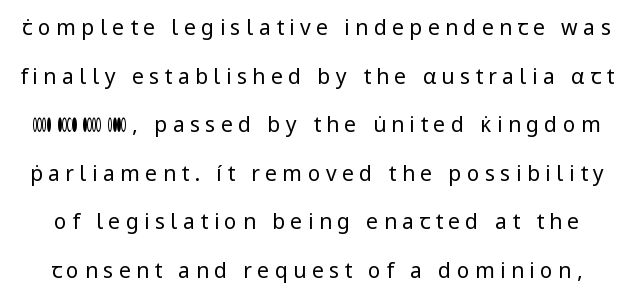
The image shows 21 px text type, upright; set loose line spacing (2.31x), unusually wide letter spacing (+0.26 em), not underlined.
